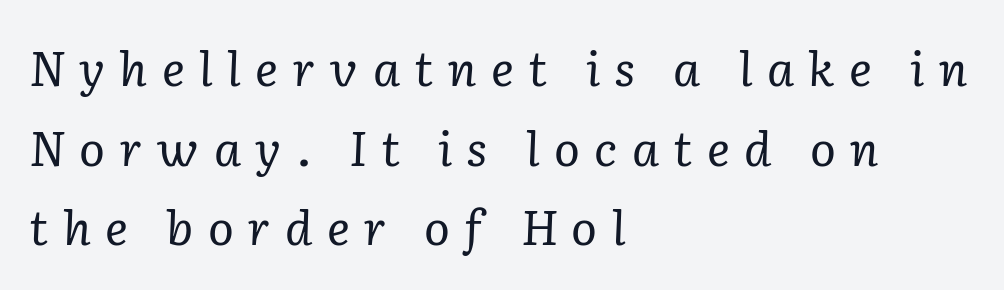
No extra ink here — the face is not bold. Compared with typical paragraphs, the rows here are spaced about the same. These lines stack with their left ends in a neat column. In terms of letterform style, serifs are clearly present.
